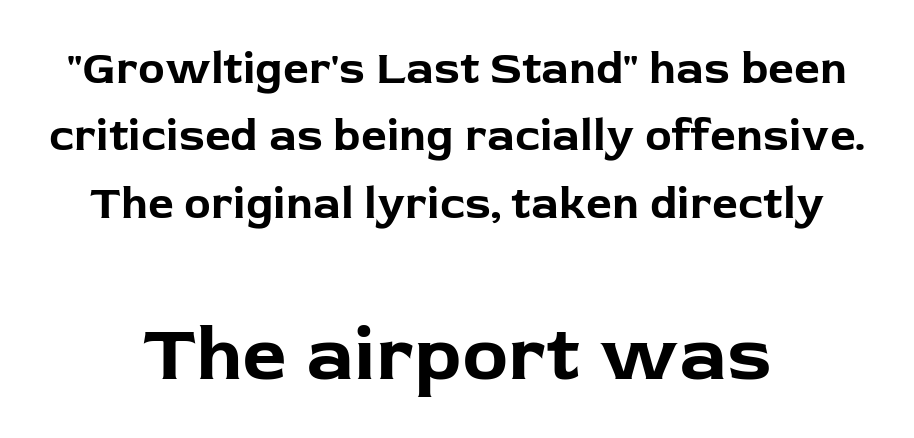
The image shows 78 px bold sans-serif type, upright; set centered, normal line spacing (1.5x), normal letter spacing, not underlined; the second (bottom) block is 1.73x larger; low stroke contrast and a medium x-height.
